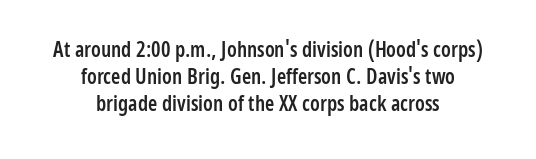
{"italic": "no", "bold": "semi", "underline": "no", "align": "center", "line_spacing": "normal", "line_spacing_ratio": 1.29, "letter_spacing": "normal", "letter_spacing_em": 0.0, "glyph_px": 21}
